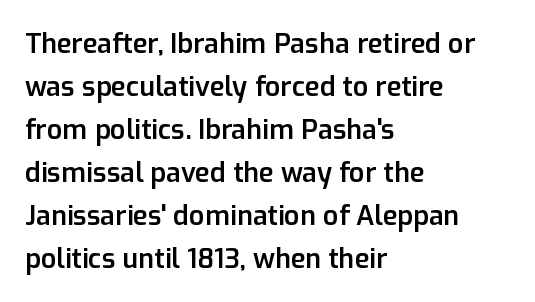
Q: Is the text bold? A: Semi-bold.
Q: Is the text italic (slanted)? A: No, it is upright.
Q: Is the text underlined? A: No.
Q: How is the paragraph aligned? A: Left-aligned.
Q: Is the spacing between letters normal or unusually wide? A: Normal.
Q: Is the spacing between lines tight, normal or loose? A: Normal.
